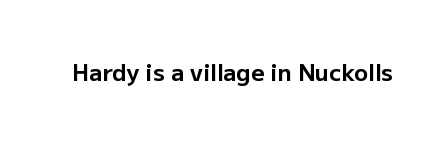
Q: Is the text bold? A: Yes.
Q: Is the text italic (slanted)? A: No, it is upright.
Q: Is the text underlined? A: No.
Q: Is the spacing between letters normal or unusually wide? A: Normal.
